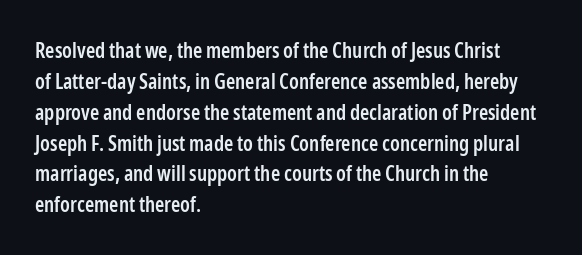
The image shows 21 px text type, upright; set left-aligned, normal line spacing (1.47x), normal letter spacing, not underlined.
